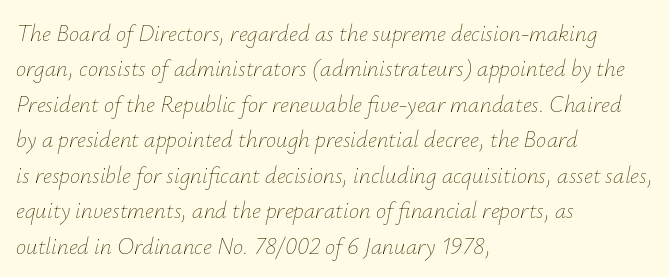
These lines stack with their left ends in a neat column. Honestly, the letter spacing is just normal — you wouldn't notice it. The space directly below the letters is spotless. The typesetting does not lean heavy: it is not bold. The passage shown stacks its lines at a standard gap.
